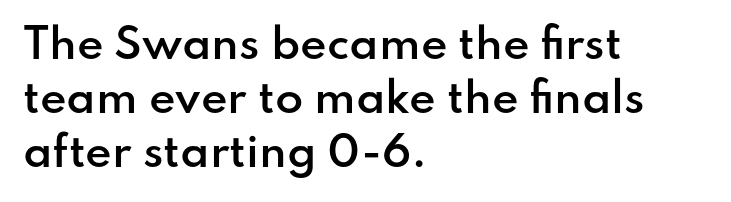
Q: Is the text bold? A: Semi-bold.
Q: Is the text italic (slanted)? A: No, it is upright.
Q: Is the typeface a serif or a sans-serif typeface? A: Sans-serif.
Q: Is the text underlined? A: No.
Q: How is the paragraph aligned? A: Left-aligned.
Q: Is the spacing between letters normal or unusually wide? A: Normal.
Q: Is the spacing between lines tight, normal or loose? A: Normal.
Q: Width (condensed, normal, or wide)? A: Normal.
Q: Stroke contrast? A: Low.
Q: x-height? A: Small.
Q: Monospaced? A: No.
